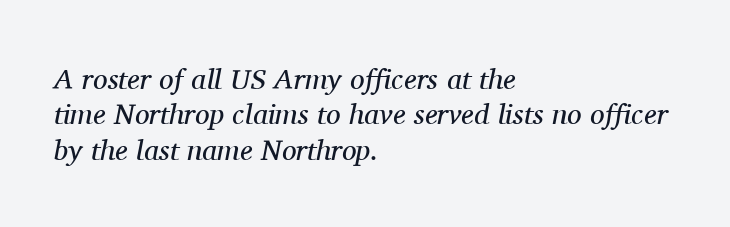
Q: Is the text bold? A: No.
Q: Is the text italic (slanted)? A: Yes, it leans right by about 11 degrees.
Q: Is the typeface a serif or a sans-serif typeface? A: Serif.
Q: Is the text underlined? A: No.
Q: How is the paragraph aligned? A: Left-aligned.
Q: Is the spacing between letters normal or unusually wide? A: Normal.
Q: Width (condensed, normal, or wide)? A: Normal.
Q: Stroke contrast? A: Medium.
Q: x-height? A: Medium.
Q: Monospaced? A: No.
